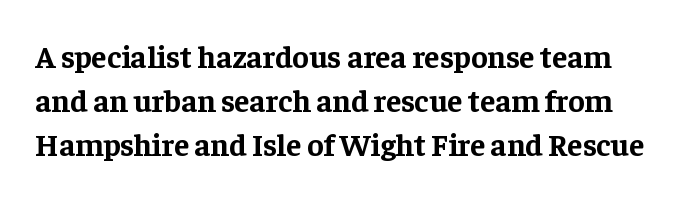
{"serif": "yes", "italic": "no", "bold": "yes", "weight": "bold", "width": "normal", "stroke_contrast": "low", "x_height": "medium", "monospaced": "no", "underline": "no", "line_spacing": "normal", "line_spacing_ratio": 1.42, "letter_spacing": "normal", "letter_spacing_em": 0.0, "glyph_px": 31}
